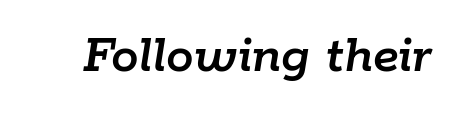
Students, note that the glyphs here touch the page at normal intervals. Type without underlining. The passage shown is typed in a proportional face where columns would drift. Tall strokes in this sample are angled rather than plumb.
